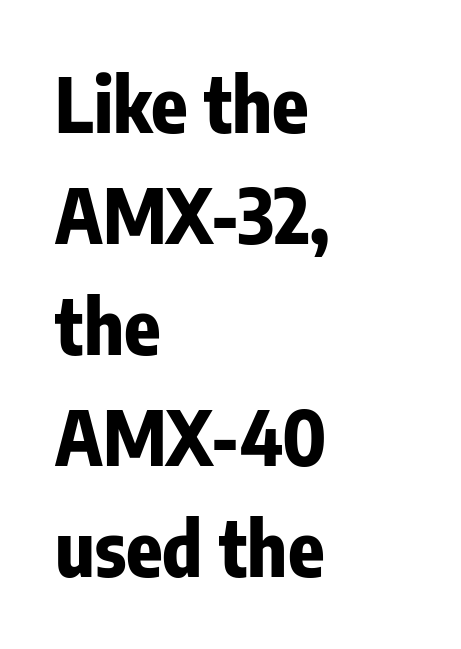
A clean baseline with only descenders dipping below it. These lines were composed using upright roman letters. The designer left line spacing at the default. Note the varied advance widths — an 'i' is clearly narrower than an 'm'. The line texture is even and compact thanks to regular tracking. The glyphs in this specimen are sans serif.
